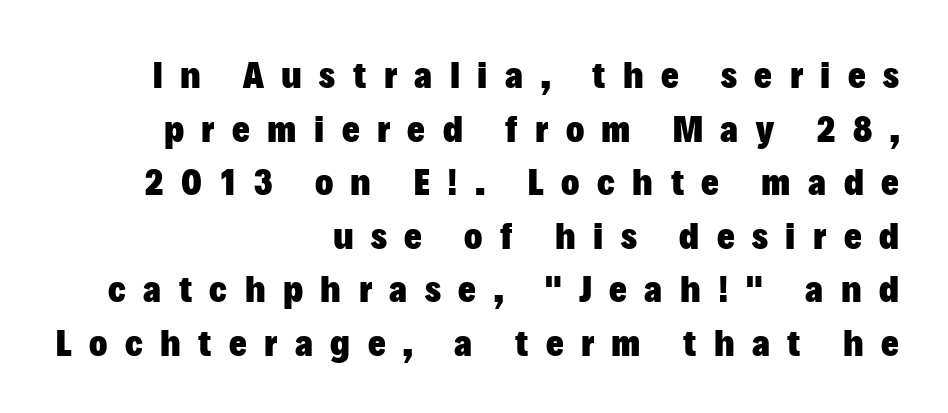
Q: Is the text bold? A: Yes.
Q: Is the text italic (slanted)? A: No, it is upright.
Q: Is the typeface a serif or a sans-serif typeface? A: Sans-serif.
Q: Is the text underlined? A: No.
Q: How is the paragraph aligned? A: Right-aligned.
Q: Is the spacing between letters normal or unusually wide? A: Unusually wide.
Q: Is the spacing between lines tight, normal or loose? A: Normal.
Q: Width (condensed, normal, or wide)? A: Normal.
Q: Stroke contrast? A: Low.
Q: x-height? A: Medium.
Q: Monospaced? A: No.
